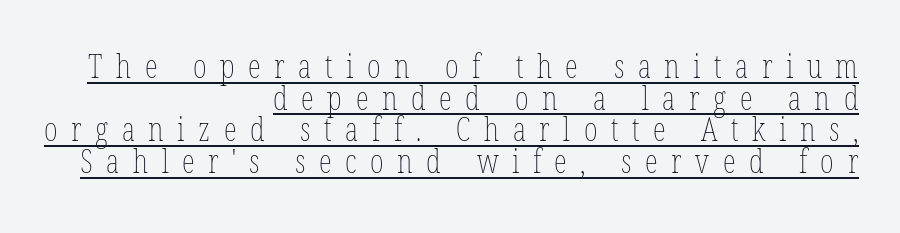
Q: Is the text bold? A: No.
Q: Is the text italic (slanted)? A: No, it is upright.
Q: Is the text underlined? A: Yes.
Q: How is the paragraph aligned? A: Right-aligned.
Q: Is the spacing between letters normal or unusually wide? A: Unusually wide.
Q: Is the spacing between lines tight, normal or loose? A: Tight.
Q: Width (condensed, normal, or wide)? A: Condensed.
Q: Stroke contrast? A: Low.
Q: x-height? A: Medium.
Q: Monospaced? A: No.
